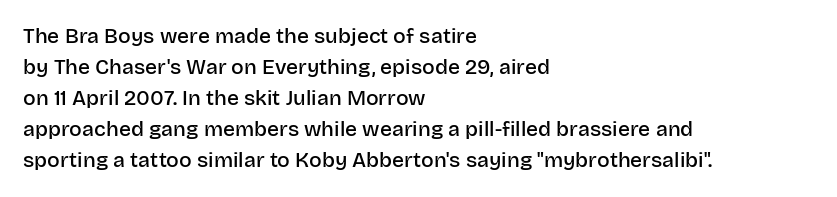
Observe the ordinary spacing: letters are neighbours, not strangers. Which margin do the lines hug? The left one — the right edge is uneven. Compared with typical paragraphs, the rows here are spaced about the same. Notice how the stems are strictly vertical — no italics here. Compared with an ordinary text face, these strokes are moderately heavier — a semibold. Clear beneath every line of the passage.
